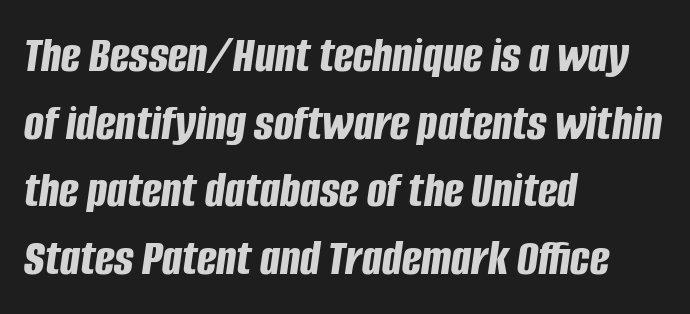
{"italic": "yes", "lean": "right", "slant_degrees": 8, "bold": "yes", "weight": "bold", "width": "condensed", "stroke_contrast": "low", "x_height": "large", "monospaced": "no", "underline": "no", "align": "left", "line_spacing": "normal", "line_spacing_ratio": 1.3, "letter_spacing": "normal", "letter_spacing_em": 0.0, "glyph_px": 52}
